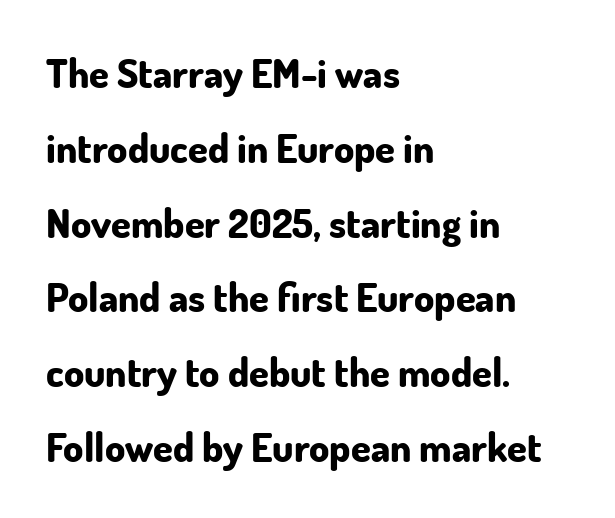
{"serif": "no", "italic": "no", "bold": "yes", "weight": "bold", "width": "normal", "stroke_contrast": "low", "x_height": "small", "monospaced": "no", "underline": "no", "align": "left", "line_spacing_ratio": 1.87, "letter_spacing": "normal", "letter_spacing_em": 0.0, "glyph_px": 40}
